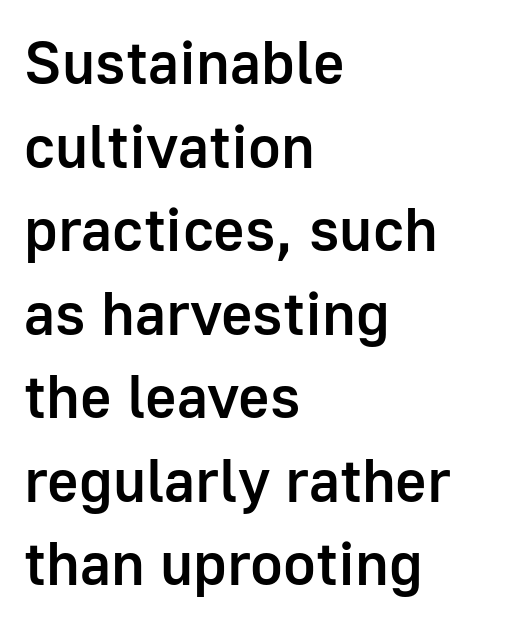
Q: Is the text bold? A: Semi-bold.
Q: Is the text italic (slanted)? A: No, it is upright.
Q: Is the typeface a serif or a sans-serif typeface? A: Sans-serif.
Q: Is the text underlined? A: No.
Q: How is the paragraph aligned? A: Left-aligned.
Q: Is the spacing between letters normal or unusually wide? A: Normal.
Q: Is the spacing between lines tight, normal or loose? A: Normal.
Q: Width (condensed, normal, or wide)? A: Normal.
Q: Stroke contrast? A: Low.
Q: x-height? A: Medium.
Q: Monospaced? A: No.
